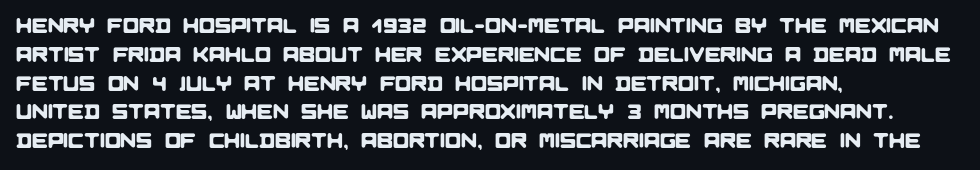
The area under the type is left untouched. In CSS terms this would be text-align: left. The lines sit at an ordinary, default distance from one another. The rendering keeps characters at their native spacing.
